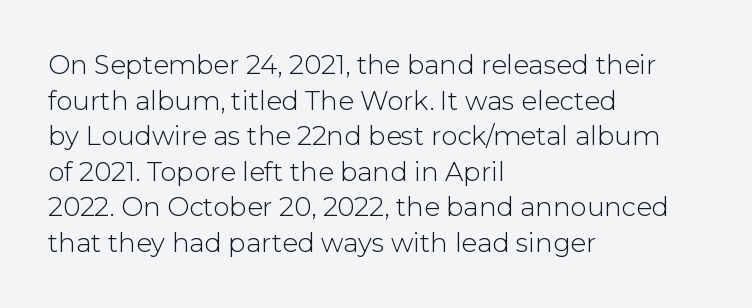
Q: Is the text bold? A: No.
Q: Is the text italic (slanted)? A: No, it is upright.
Q: Is the text underlined? A: No.
Q: How is the paragraph aligned? A: Left-aligned.
Q: Is the spacing between letters normal or unusually wide? A: Normal.
Q: Is the spacing between lines tight, normal or loose? A: Normal.
